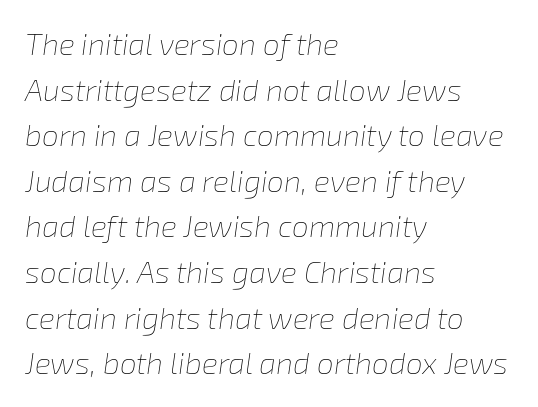
Q: Is the text bold? A: No.
Q: Is the text italic (slanted)? A: Yes, it leans right by about 8 degrees.
Q: Is the text underlined? A: No.
Q: How is the paragraph aligned? A: Left-aligned.
Q: Is the spacing between letters normal or unusually wide? A: Normal.
Q: Is the spacing between lines tight, normal or loose? A: Normal.
Q: Width (condensed, normal, or wide)? A: Normal.
Q: Stroke contrast? A: Low.
Q: x-height? A: Medium.
Q: Monospaced? A: No.
